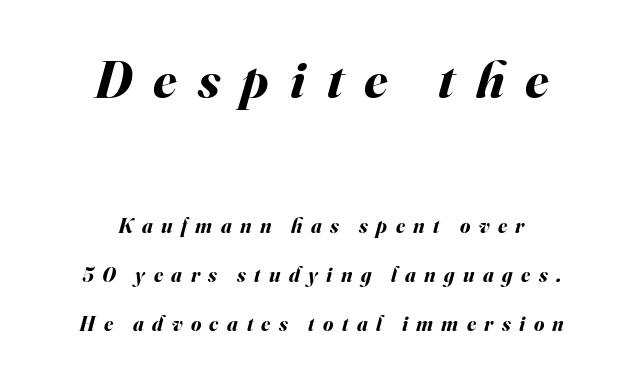
Horizontally, the lines are justified to the midpoint only. Quick note: underline off. Horizontal bands of white between lines are thick stripes. The text carries the slant typical of an italic or oblique font. These words are printed bold, with thick strokes throughout.
